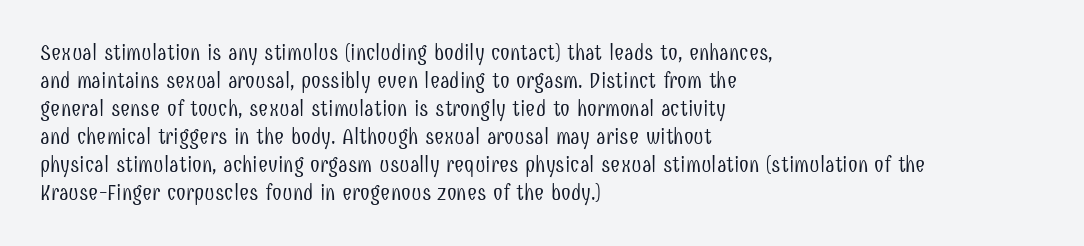
The image shows 22 px text type, upright; set left-aligned, normal line spacing (1.27x), normal letter spacing, not underlined.
